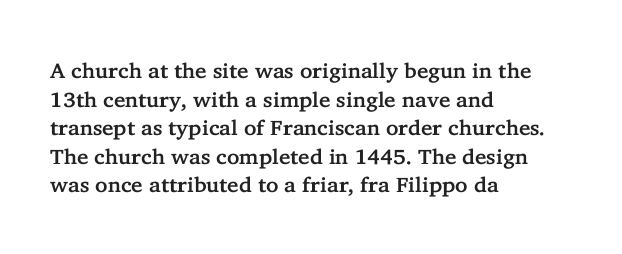
{"italic": "no", "underline": "no", "align": "left", "line_spacing": "normal", "line_spacing_ratio": 1.36, "letter_spacing": "normal", "letter_spacing_em": 0.0, "glyph_px": 21}
